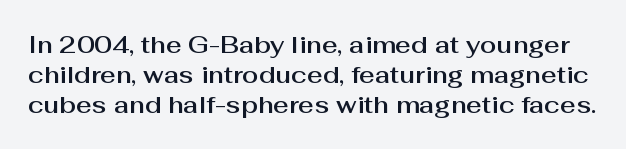
{"italic": "no", "underline": "no", "line_spacing": "normal", "line_spacing_ratio": 1.25, "letter_spacing": "normal", "letter_spacing_em": 0.0, "glyph_px": 24}
